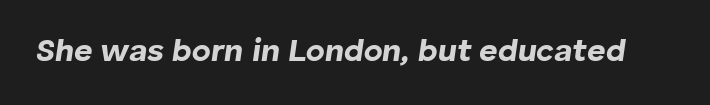
The image shows 32 px bold type, italic (leaning right); set normal letter spacing, not underlined; low stroke contrast and a medium x-height.
